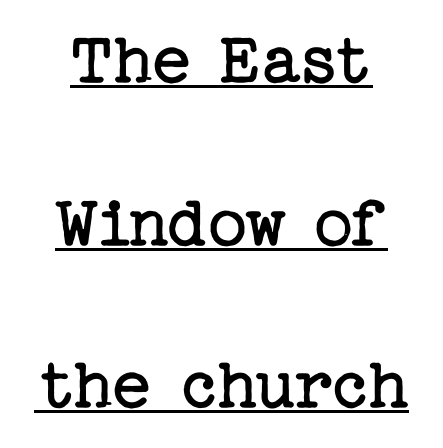
{"serif": "yes", "italic": "no", "bold": "no", "weight": "regular", "width": "normal", "stroke_contrast": "low", "x_height": "medium", "underline": "yes", "line_spacing": "loose", "line_spacing_ratio": 2.14, "letter_spacing": "normal", "letter_spacing_em": 0.0, "glyph_px": 76}
